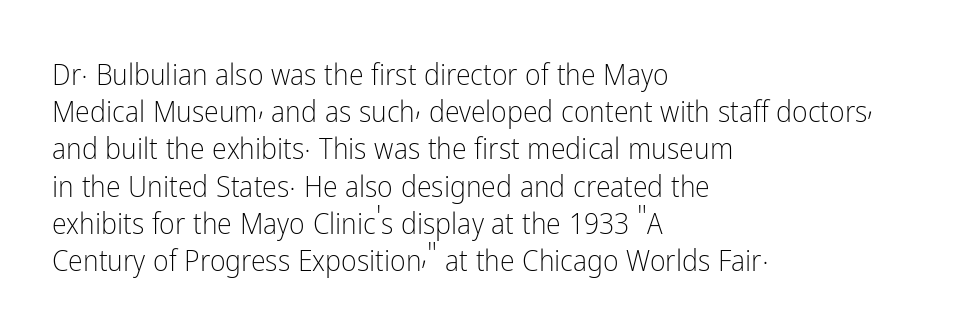
{"serif": "no", "italic": "no", "bold": "no", "weight": "light", "width": "condensed", "stroke_contrast": "low", "x_height": "medium", "monospaced": "no", "underline": "no", "align": "left", "line_spacing_ratio": 1.24, "letter_spacing": "normal", "letter_spacing_em": 0.0, "glyph_px": 30}
